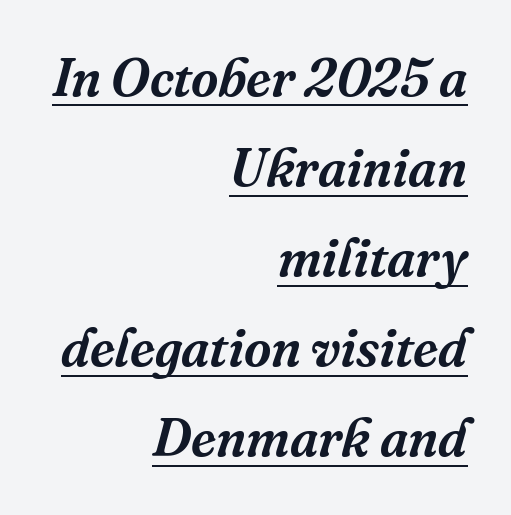
The font's italic variant was chosen for this text. Glance below the letters and you will spot a drawn line. Inter-character spacing is left at the font's built-in metrics. The letters advance in unequal steps, a hallmark of proportional type. This sample uses a serif face. One-word summary of the alignment: right.
